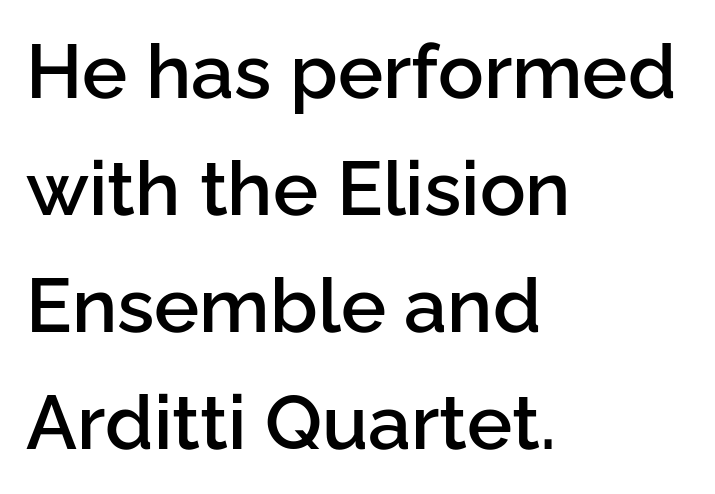
Q: Is the text bold? A: Semi-bold.
Q: Is the text italic (slanted)? A: No, it is upright.
Q: Is the typeface a serif or a sans-serif typeface? A: Sans-serif.
Q: Is the text underlined? A: No.
Q: How is the paragraph aligned? A: Left-aligned.
Q: Is the spacing between letters normal or unusually wide? A: Normal.
Q: Is the spacing between lines tight, normal or loose? A: Normal.
Q: Width (condensed, normal, or wide)? A: Normal.
Q: Stroke contrast? A: Low.
Q: x-height? A: Medium.
Q: Monospaced? A: No.
